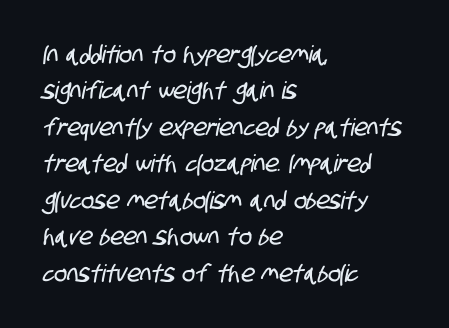
The image shows 24 px text type; set left-aligned, normal line spacing (1.52x), normal letter spacing, not underlined.
